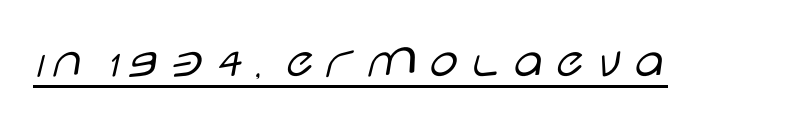
This rendering features underlined lettering. Here the designer chose a conventional face with non-uniform glyph widths. Regarding serifs, this sample does without them. Heaviness? Minimal to ordinary, like unemphasized prose.
